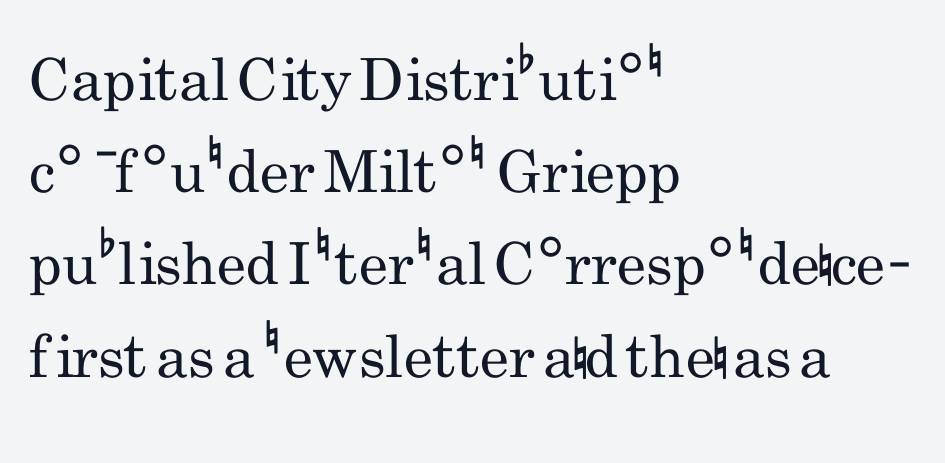
The image shows 58 px regular-weight, condensed sans-serif type, upright; set left-aligned, normal line spacing (1.59x), normal letter spacing, not underlined; low stroke contrast and a small x-height.
